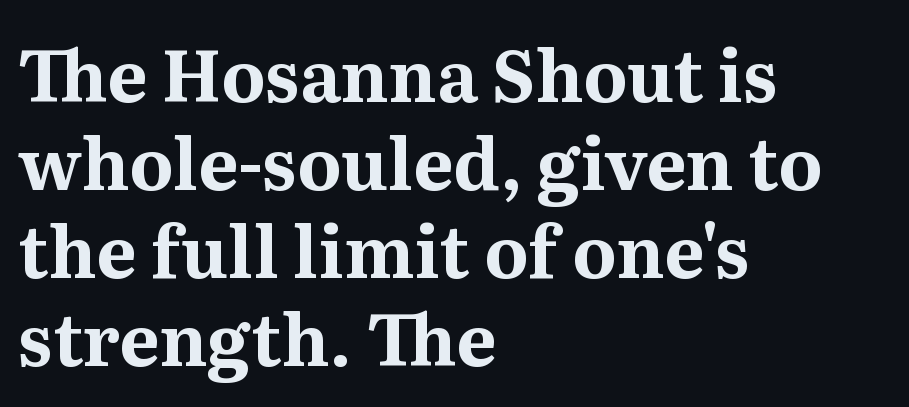
The image shows 71 px bold serif type, upright; set left-aligned, line spacing 1.24x, normal letter spacing, not underlined; medium stroke contrast and a medium x-height.
